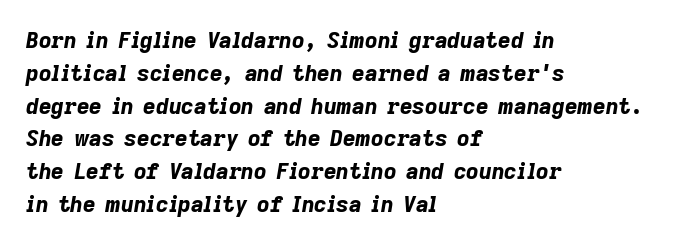
The gaps between neighbouring characters are ordinary and unremarkable. Does the leading feel generous? No, just average. These words are printed bold, with thick strokes throughout. The passage shown leans; its letterforms are oblique. Honestly, there is no underline to notice here at all.
